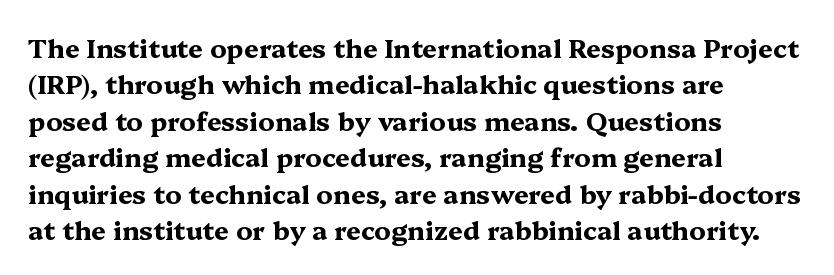
The image shows 26 px bold type, upright; set left-aligned, normal line spacing (1.4x), normal letter spacing, not underlined.
